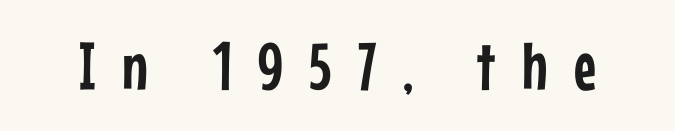
The image shows 68 px condensed sans-serif type, upright; set unusually wide letter spacing (+0.39 em), not underlined; low stroke contrast and a medium x-height.
